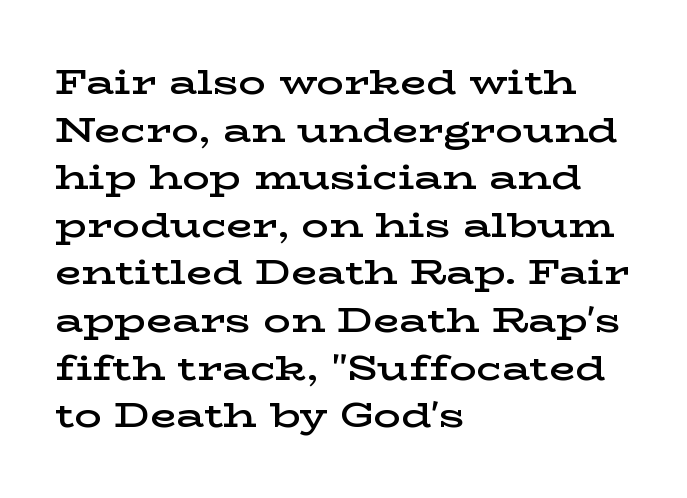
Has an underline been added? It has not. A normal amount of white space separates one row of letters from the next. The tracking reads as untouched default to a designer's eye. The letters advance in unequal steps, a hallmark of proportional type.
